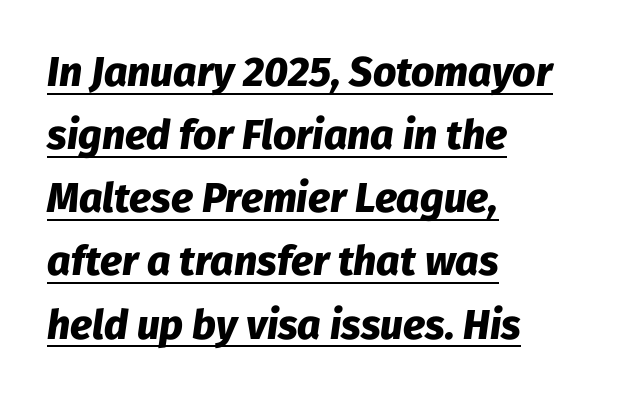
Q: Is the text bold? A: Yes.
Q: Is the text italic (slanted)? A: Yes, it leans right by about 8 degrees.
Q: Is the text underlined? A: Yes.
Q: How is the paragraph aligned? A: Left-aligned.
Q: Is the spacing between letters normal or unusually wide? A: Normal.
Q: Is the spacing between lines tight, normal or loose? A: Normal.
Q: Width (condensed, normal, or wide)? A: Normal.
Q: Stroke contrast? A: Low.
Q: x-height? A: Medium.
Q: Monospaced? A: No.
